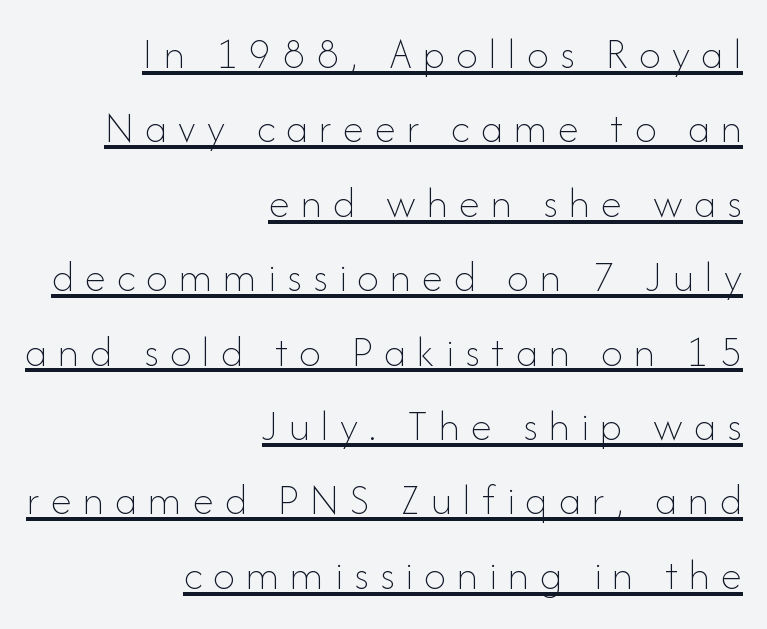
The face used here is proportionally spaced, like ordinary book or web type. The face used here appears with an underline applied. Is the type heavy? It reads as light-to-regular instead. Posture: upright roman. Line ends are locked; line starts wander.
